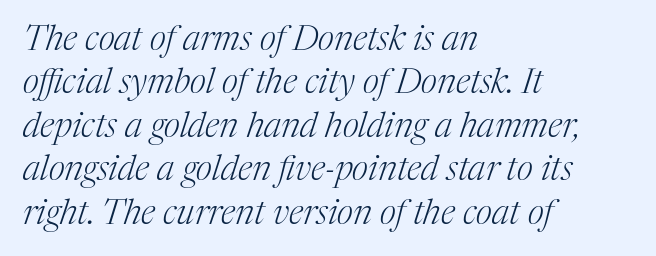
The letterforms sit at book weight or below. These lines were composed using italics. Each word holds together tightly as a unit, with standard inter-letter gaps. The rendering uses natural spacing where letterforms have individual widths. All the whitespace from short lines collects on the right. Underline: absent.
